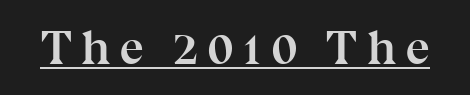
The image shows 48 px semibold serif type, upright; set underlined; medium stroke contrast and a medium x-height.
